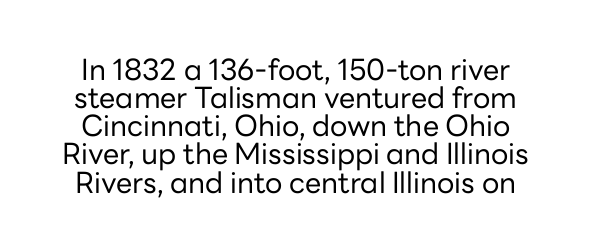
{"serif": "no", "italic": "no", "bold": "no", "weight": "regular", "width": "normal", "stroke_contrast": "low", "x_height": "medium", "monospaced": "no", "underline": "no", "line_spacing": "tight", "line_spacing_ratio": 0.97, "letter_spacing": "normal", "letter_spacing_em": 0.0, "glyph_px": 29}
